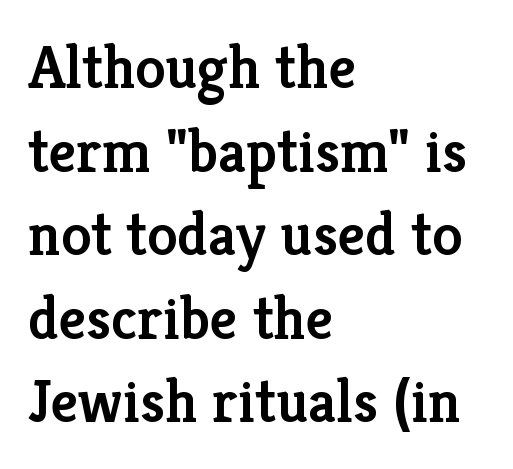
The image shows 61 px semibold serif type, upright; set left-aligned, normal line spacing (1.37x), normal letter spacing, not underlined; low stroke contrast and a medium x-height.
